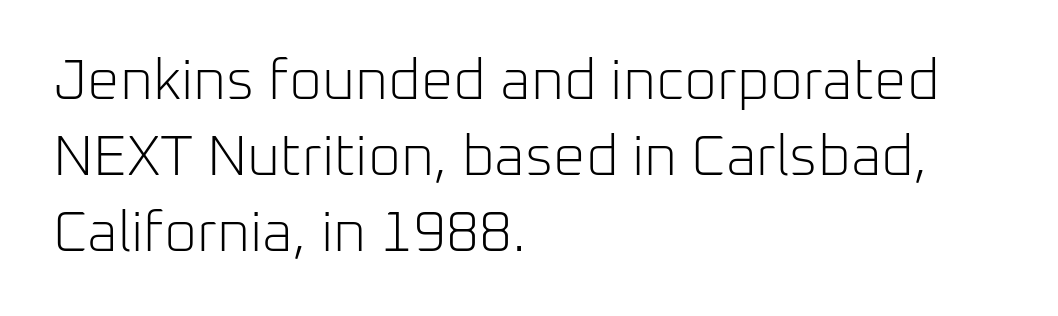
The image shows 57 px light sans-serif type, upright; set left-aligned, normal line spacing (1.33x), normal letter spacing, not underlined; low stroke contrast and a medium x-height.
